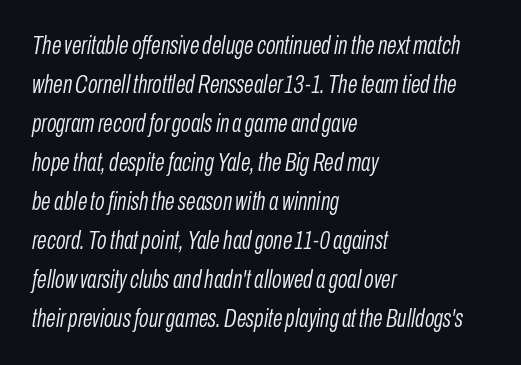
Q: Is the text bold? A: No.
Q: Is the text italic (slanted)? A: Yes, it leans right by about 10 degrees.
Q: Is the text underlined? A: No.
Q: How is the paragraph aligned? A: Left-aligned.
Q: Is the spacing between letters normal or unusually wide? A: Normal.
Q: Is the spacing between lines tight, normal or loose? A: Normal.
